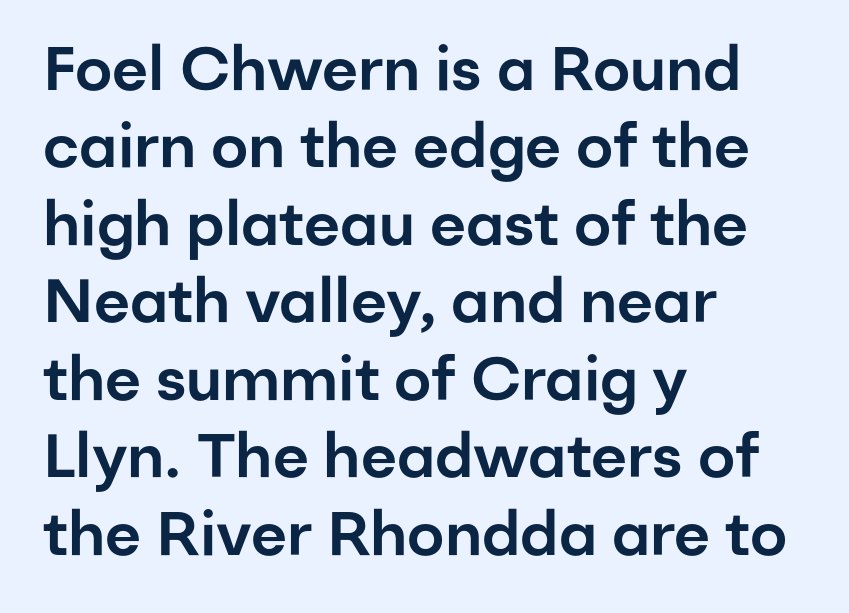
The image shows 61 px sans-serif type, upright; set left-aligned, normal line spacing (1.27x), normal letter spacing, not underlined; low stroke contrast and a medium x-height.
